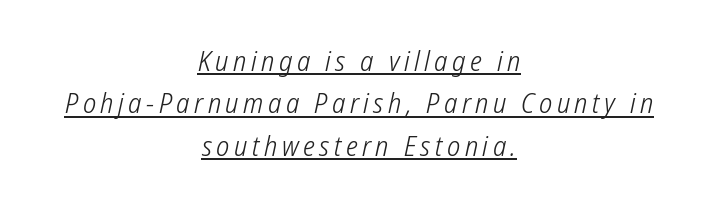
{"serif": "no", "bold": "no", "weight": "light", "width": "condensed", "stroke_contrast": "low", "x_height": "medium", "monospaced": "no", "underline": "yes", "align": "center", "line_spacing": "normal", "line_spacing_ratio": 1.51, "glyph_px": 28}
